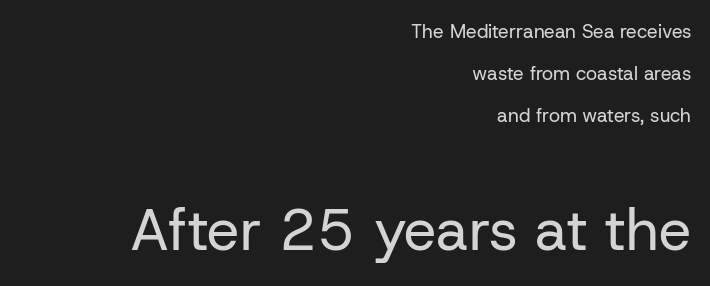
{"serif": "no", "italic": "no", "bold": "no", "weight": "regular", "width": "normal", "stroke_contrast": "low", "x_height": "medium", "monospaced": "no", "underline": "no", "align": "right", "line_spacing": "loose", "line_spacing_ratio": 2.22, "letter_spacing": "normal", "letter_spacing_em": 0.0, "larger_block": "second", "size_ratio": 3.05, "glyph_px": 58}
